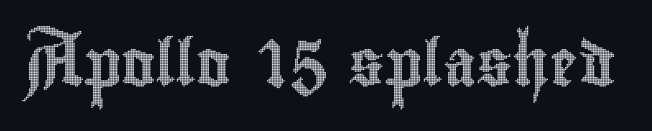
The passage shown is not underscored anywhere. The line texture is even and compact thanks to regular tracking. Looks like regular typesetting: each glyph gets only the width it needs. Is there any slant? The stems are plumb.
